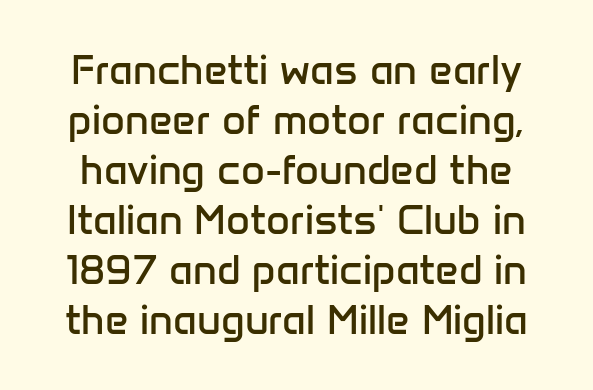
Q: Is the text bold? A: No.
Q: Is the text italic (slanted)? A: No, it is upright.
Q: Is the typeface a serif or a sans-serif typeface? A: Sans-serif.
Q: Is the text underlined? A: No.
Q: Is the spacing between letters normal or unusually wide? A: Normal.
Q: Width (condensed, normal, or wide)? A: Normal.
Q: Stroke contrast? A: Low.
Q: x-height? A: Medium.
Q: Monospaced? A: No.
